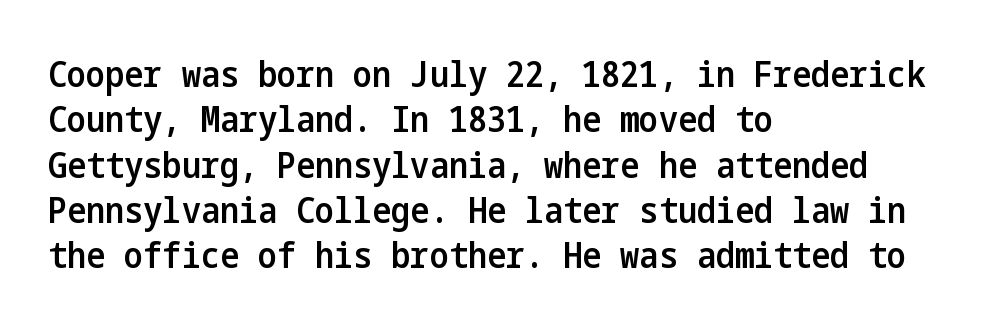
The image shows 36 px semibold, condensed sans-serif type, upright; set left-aligned, normal line spacing (1.26x), normal letter spacing, not underlined; low stroke contrast and a medium x-height.
